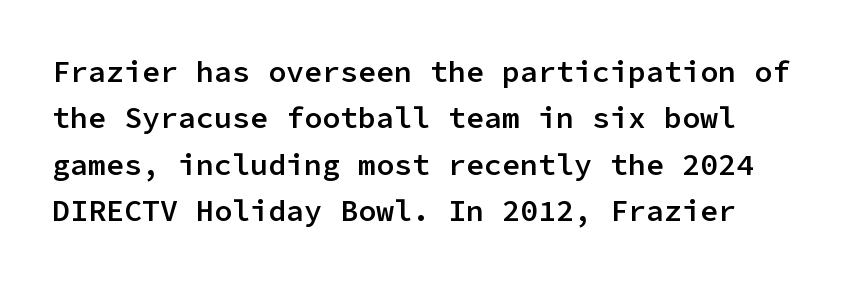
{"serif": "no", "italic": "no", "bold": "semi", "weight": "semibold", "width": "normal", "stroke_contrast": "low", "x_height": "medium", "monospaced": "yes", "underline": "no", "line_spacing": "normal", "line_spacing_ratio": 1.55, "letter_spacing": "normal", "letter_spacing_em": 0.0, "glyph_px": 30}
